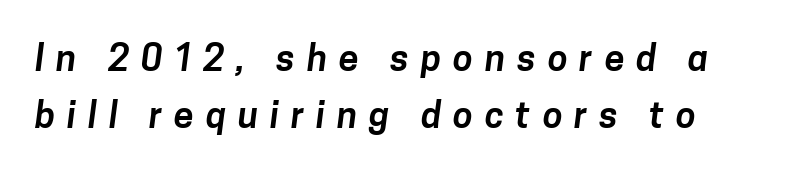
Does the type have serifs? No, each stem ends abruptly. Letter spacing: wide. Plain, unruled lines of type. Whoever set this chose a conventional vertical rhythm.
